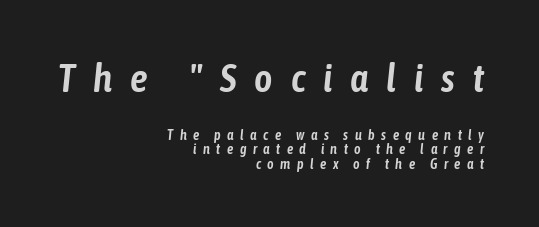
The image shows 39 px condensed type, italic (leaning right); set right-aligned, tight line spacing (1.02x), unusually wide letter spacing (+0.46 em), not underlined; the first (top) block is 2.79x larger; low stroke contrast and a medium x-height.
